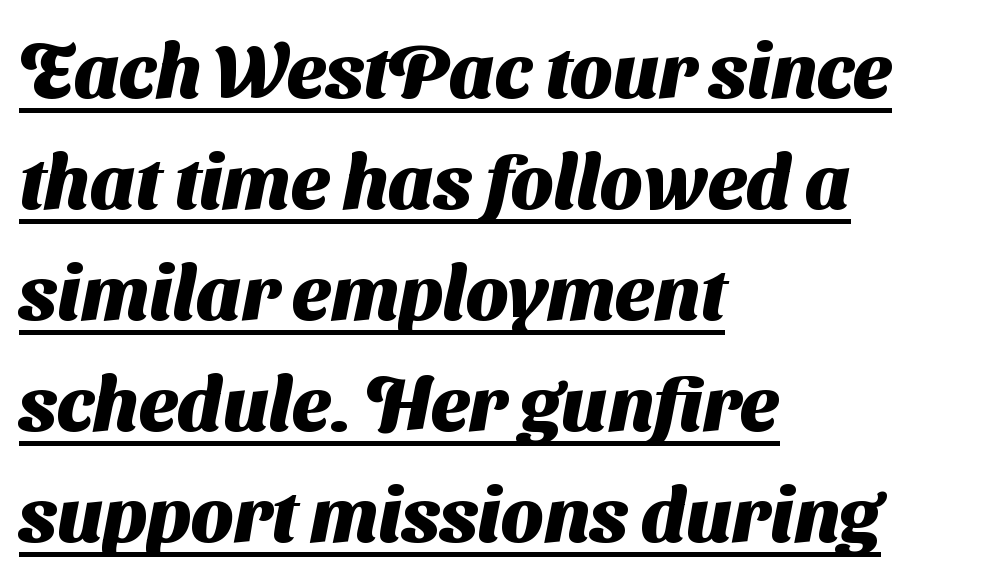
The image shows 76 px heavy sans-serif type; set left-aligned, normal line spacing (1.46x), normal letter spacing, underlined; medium stroke contrast and a medium x-height.
